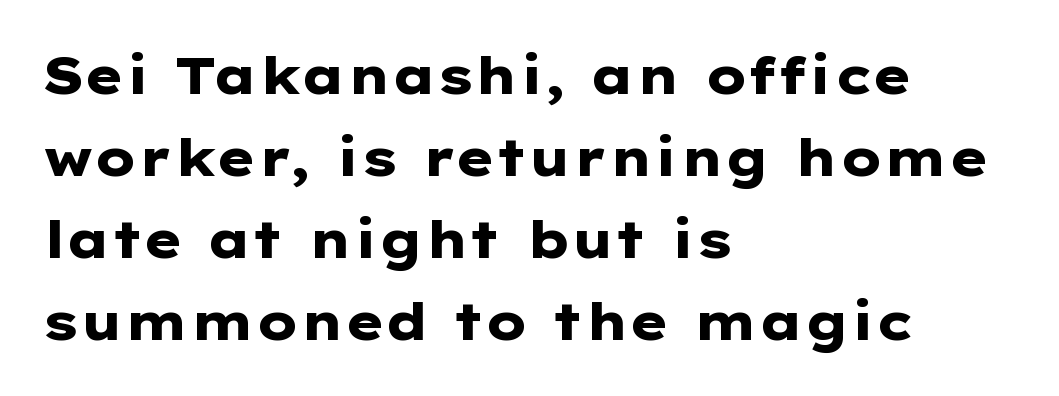
The image shows 52 px heavy, wide sans-serif type, upright; set left-aligned, normal line spacing (1.58x), normal letter spacing, not underlined; low stroke contrast and a medium x-height.
